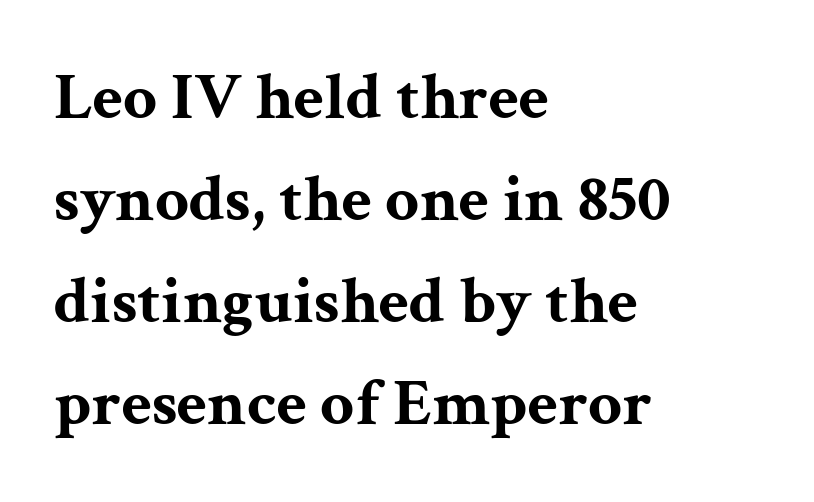
{"serif": "yes", "italic": "no", "bold": "yes", "weight": "bold", "width": "wide", "stroke_contrast": "medium", "x_height": "medium", "monospaced": "no", "underline": "no", "align": "left", "line_spacing": "normal", "line_spacing_ratio": 1.52, "letter_spacing": "normal", "letter_spacing_em": 0.0, "glyph_px": 67}
